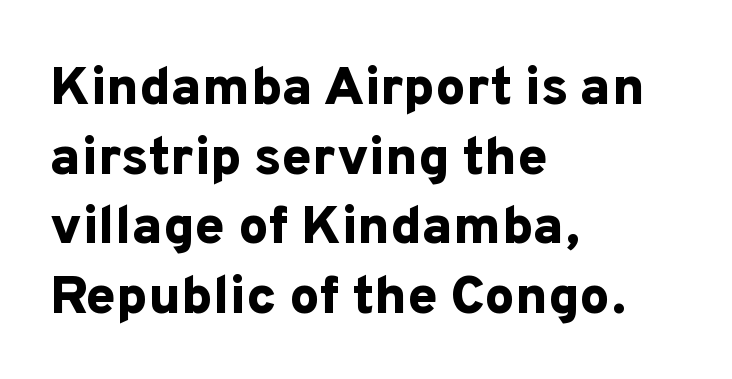
{"serif": "no", "italic": "no", "bold": "yes", "weight": "bold", "width": "normal", "stroke_contrast": "low", "x_height": "medium", "monospaced": "no", "underline": "no", "align": "left", "line_spacing": "normal", "line_spacing_ratio": 1.29, "letter_spacing": "normal", "letter_spacing_em": 0.0, "glyph_px": 54}
